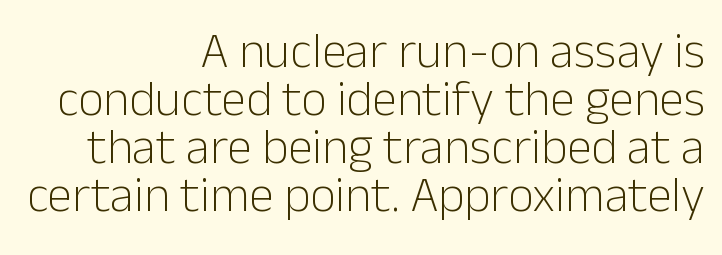
{"serif": "no", "italic": "no", "bold": "no", "weight": "light", "width": "normal", "stroke_contrast": "low", "x_height": "medium", "monospaced": "no", "underline": "no", "align": "right", "line_spacing": "tight", "line_spacing_ratio": 0.96, "letter_spacing": "normal", "letter_spacing_em": 0.0, "glyph_px": 50}
